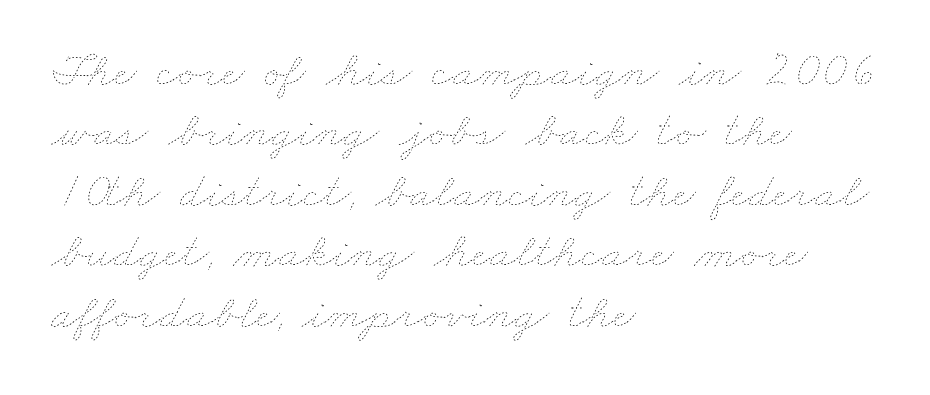
Q: Is the text bold? A: No.
Q: Is the text underlined? A: No.
Q: How is the paragraph aligned? A: Left-aligned.
Q: Is the spacing between letters normal or unusually wide? A: Normal.
Q: Width (condensed, normal, or wide)? A: Wide.
Q: Stroke contrast? A: Low.
Q: x-height? A: Small.
Q: Monospaced? A: No.
